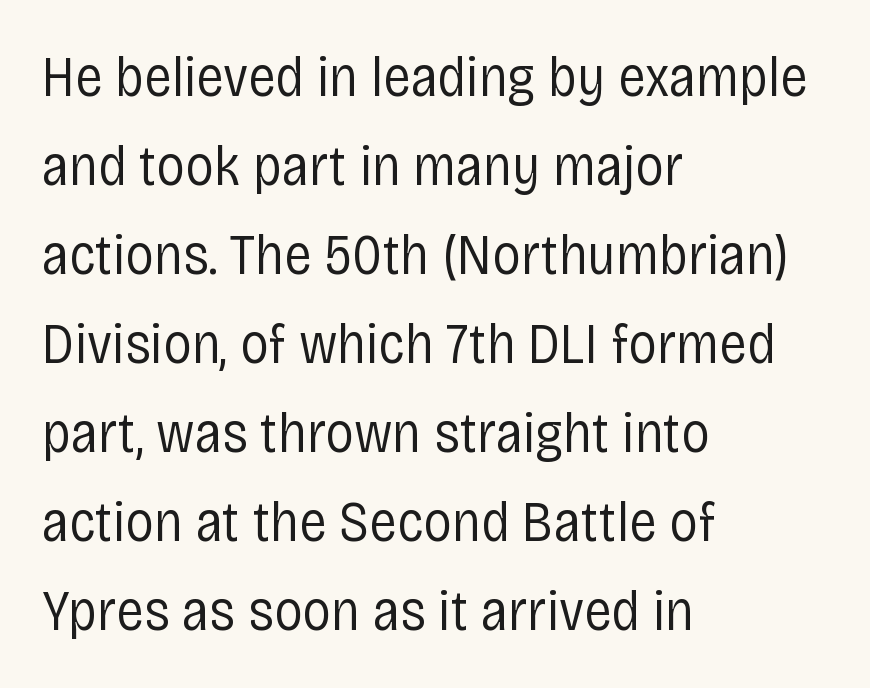
The image shows 57 px regular-weight, condensed sans-serif type, upright; set left-aligned, normal line spacing (1.56x), normal letter spacing, not underlined; low stroke contrast and a large x-height.
